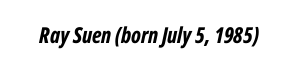
Q: Is the text bold? A: Yes.
Q: Is the text italic (slanted)? A: Yes, it leans right by about 12 degrees.
Q: Is the text underlined? A: No.
Q: Is the spacing between letters normal or unusually wide? A: Normal.
